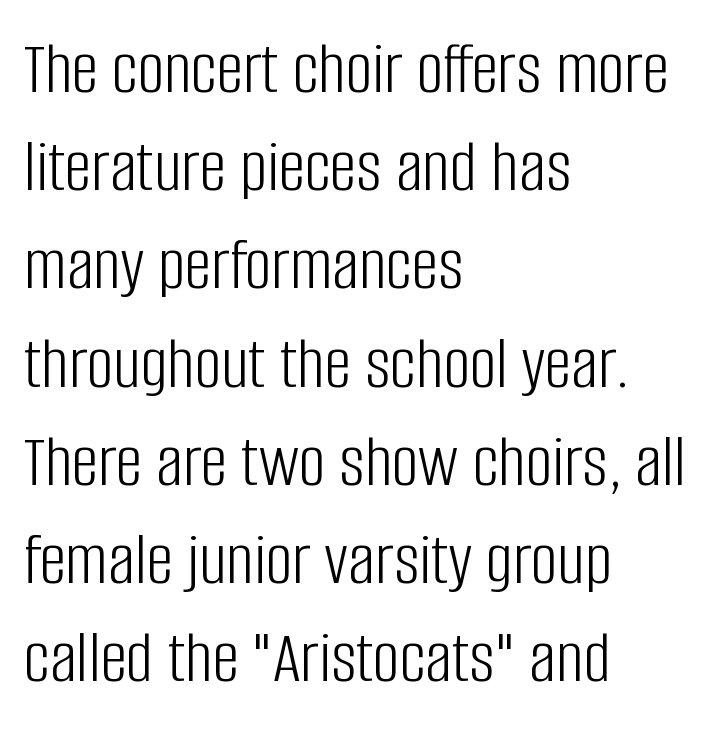
Q: Is the text bold? A: No.
Q: Is the text italic (slanted)? A: No, it is upright.
Q: Is the typeface a serif or a sans-serif typeface? A: Sans-serif.
Q: Is the text underlined? A: No.
Q: How is the paragraph aligned? A: Left-aligned.
Q: Is the spacing between letters normal or unusually wide? A: Normal.
Q: Is the spacing between lines tight, normal or loose? A: Normal.
Q: Width (condensed, normal, or wide)? A: Condensed.
Q: Stroke contrast? A: Low.
Q: x-height? A: Large.
Q: Monospaced? A: No.
